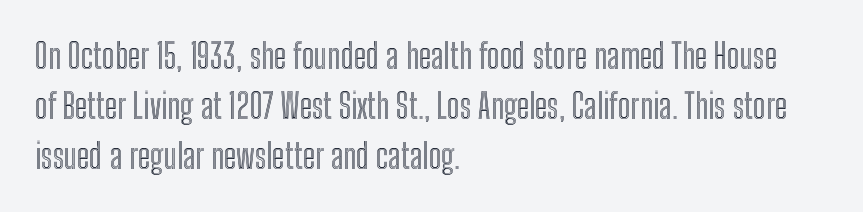
{"italic": "no", "width": "condensed", "x_height": "medium", "monospaced": "no", "underline": "no", "align": "left", "line_spacing": "normal", "line_spacing_ratio": 1.47, "letter_spacing": "normal", "letter_spacing_em": 0.0, "glyph_px": 34}
